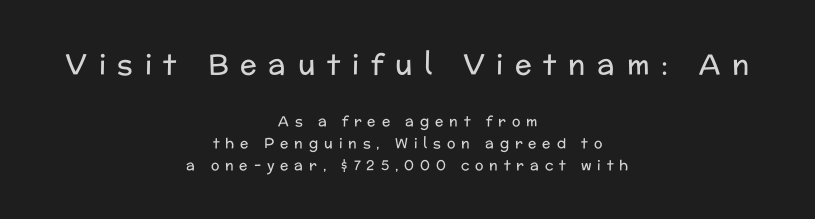
The image shows 28 px regular-weight sans-serif type, upright; set centered, normal line spacing (1.59x), unusually wide letter spacing (+0.42 em), not underlined; the first (top) block is 2.0x larger; low stroke contrast and a medium x-height.
